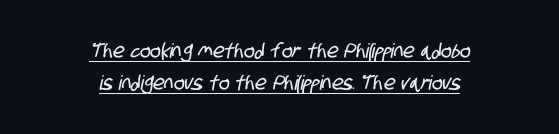
Q: Is the text underlined? A: Yes.
Q: How is the paragraph aligned? A: Centered.
Q: Is the spacing between letters normal or unusually wide? A: Normal.
Q: Is the spacing between lines tight, normal or loose? A: Normal.
